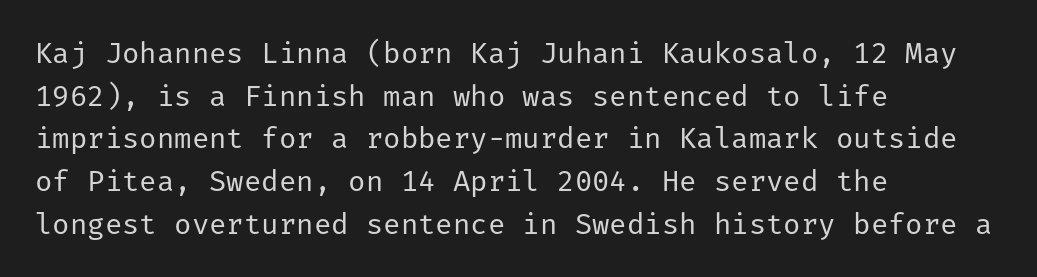
Q: Is the text bold? A: No.
Q: Is the text italic (slanted)? A: No, it is upright.
Q: Is the typeface a serif or a sans-serif typeface? A: Sans-serif.
Q: Is the text underlined? A: No.
Q: How is the paragraph aligned? A: Left-aligned.
Q: Is the spacing between letters normal or unusually wide? A: Normal.
Q: Is the spacing between lines tight, normal or loose? A: Normal.
Q: Width (condensed, normal, or wide)? A: Normal.
Q: Stroke contrast? A: Low.
Q: x-height? A: Medium.
